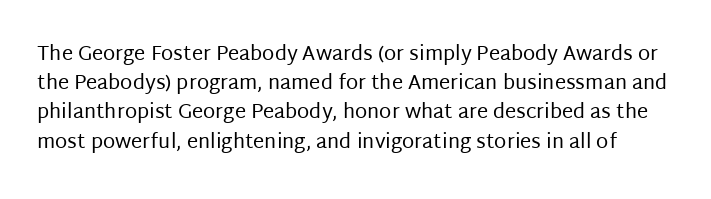
Q: Is the text bold? A: No.
Q: Is the text italic (slanted)? A: No, it is upright.
Q: Is the text underlined? A: No.
Q: Is the spacing between letters normal or unusually wide? A: Normal.
Q: Is the spacing between lines tight, normal or loose? A: Normal.
